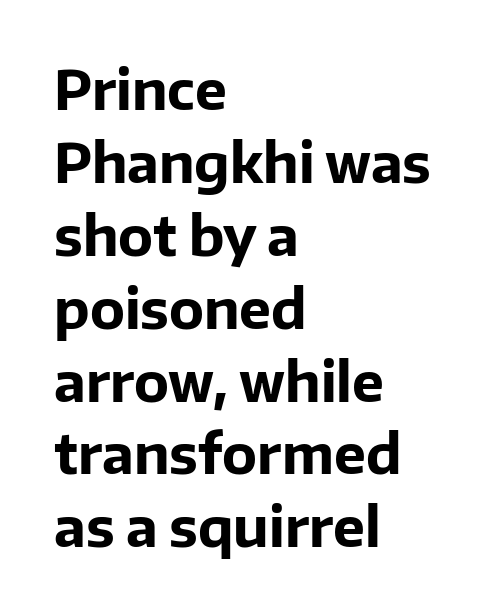
The image shows 54 px bold sans-serif type, upright; set left-aligned, normal line spacing (1.35x), normal letter spacing, not underlined; low stroke contrast and a medium x-height.
